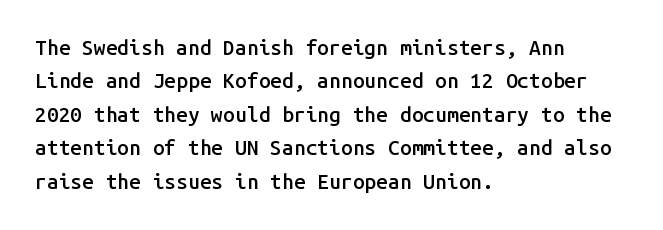
The image shows 21 px text type, upright; set left-aligned, normal line spacing (1.59x), normal letter spacing, not underlined.
